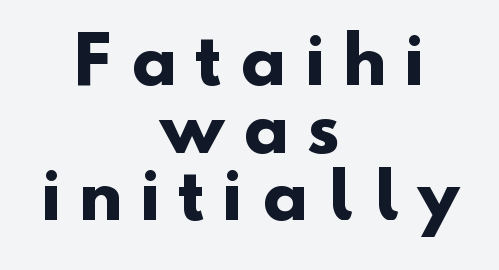
The image shows 65 px heavy sans-serif type; set centered, tight line spacing (1.04x), unusually wide letter spacing (+0.27 em), not underlined; low stroke contrast and a small x-height.
